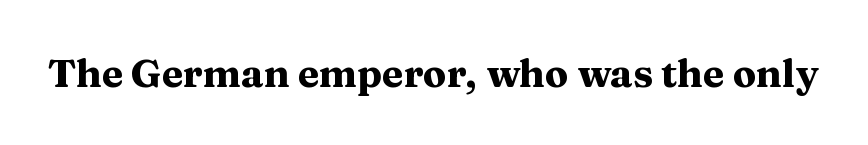
The image shows 39 px heavy, wide serif type, upright; set normal letter spacing, not underlined; medium stroke contrast and a medium x-height.
